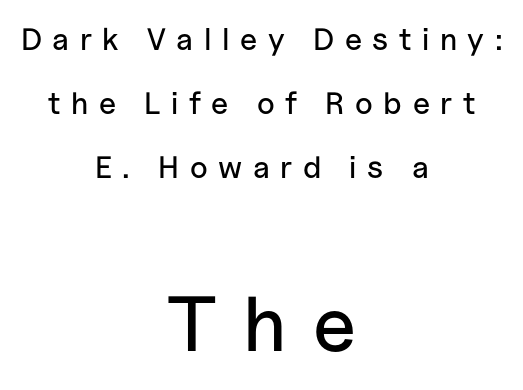
Upright lettering throughout. Widely set lines give the paragraph a tall, airy silhouette. Font category for this specimen: sans-serif. The face used here appears at its bigger size in the lower chunk. Every row of glyphs is offset so its center matches the block's center. The area under the type is left untouched.
